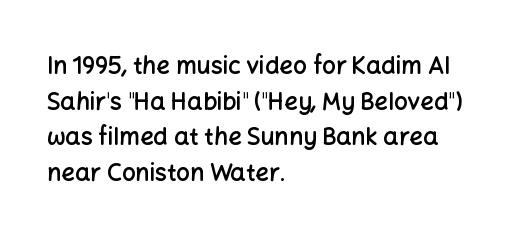
The image shows 24 px text type, upright; set left-aligned, normal line spacing (1.48x), normal letter spacing, not underlined.
